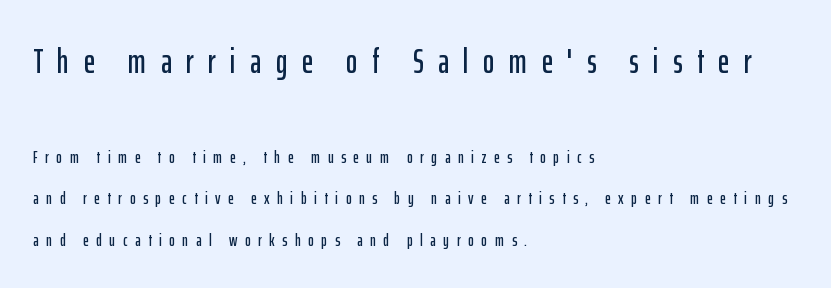
{"serif": "no", "italic": "no", "width": "condensed", "stroke_contrast": "low", "x_height": "medium", "monospaced": "no", "underline": "no", "align": "left", "line_spacing": "loose", "line_spacing_ratio": 2.31, "letter_spacing": "wide", "letter_spacing_em": 0.41, "larger_block": "first", "size_ratio": 1.94, "glyph_px": 35}
